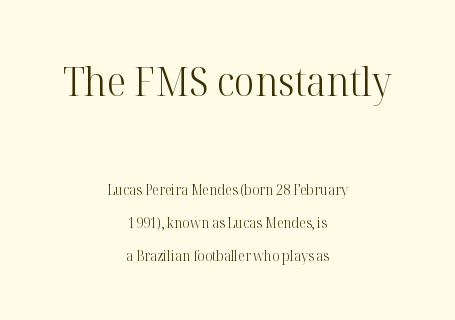
Each letter keeps its own natural width here, so spacing adapts to shape. You can tell it's not italic because the verticals are truly vertical. Is the block centered? Yes — each line is placed symmetrically about the middle. The font is comparable to plain body text, perhaps lighter. Standard letterfit; no display-style spreading of the glyphs.
